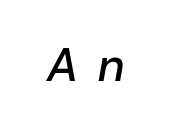
Its strokes are somewhat broadened, the hallmark of semibold type. Italic? Definitely — the glyphs are oblique. The passage shown has open, widely tracked lettering throughout. Here the designer chose a conventional face with non-uniform glyph widths.
